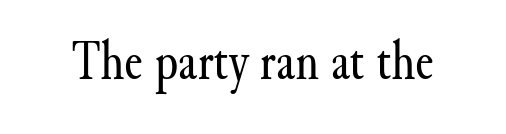
Q: Is the text bold? A: No.
Q: Is the text italic (slanted)? A: No, it is upright.
Q: Is the typeface a serif or a sans-serif typeface? A: Serif.
Q: Is the text underlined? A: No.
Q: Is the spacing between letters normal or unusually wide? A: Normal.
Q: Width (condensed, normal, or wide)? A: Normal.
Q: Stroke contrast? A: Medium.
Q: x-height? A: Small.
Q: Monospaced? A: No.
